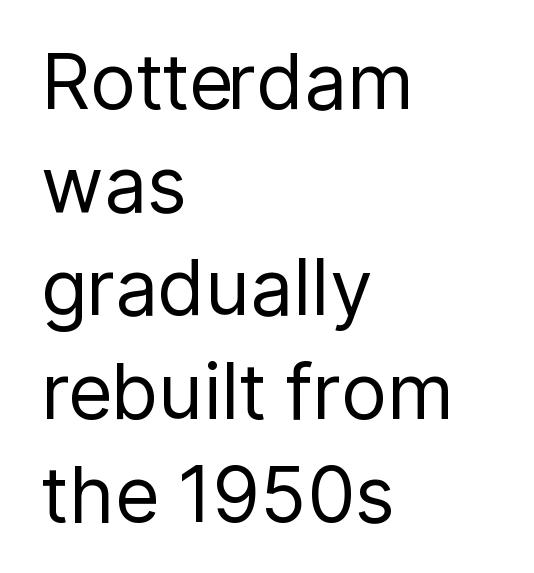
All the whitespace from short lines collects on the right. The rendering uses natural spacing where letterforms have individual widths. The passage shown is typeset with a sans-serif family. Baseline-to-baseline distance is the conventional proportion of letter height. If you drew a line through each stem, it would be perfectly vertical.
